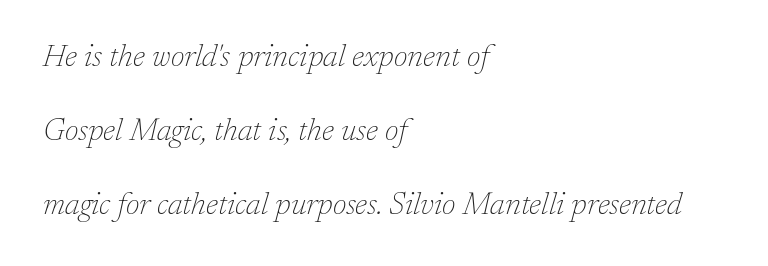
The image shows 31 px thin serif type, italic (leaning right); set left-aligned, loose line spacing (2.38x), normal letter spacing, not underlined; low stroke contrast and a medium x-height.
